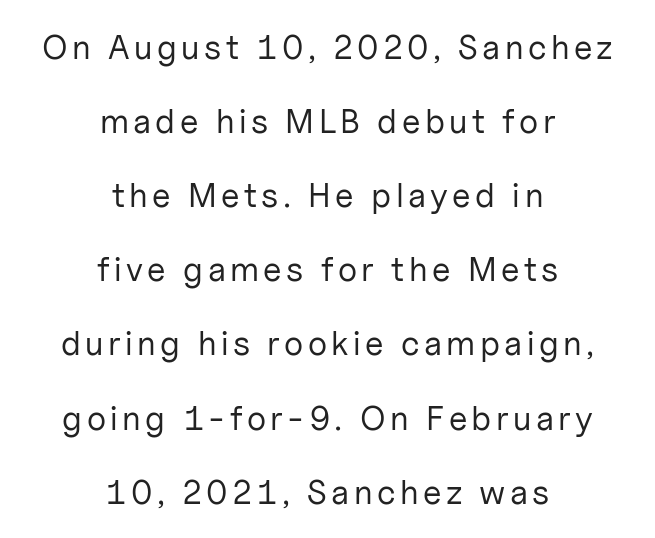
Q: Is the text bold? A: No.
Q: Is the text italic (slanted)? A: No, it is upright.
Q: Is the typeface a serif or a sans-serif typeface? A: Sans-serif.
Q: Is the text underlined? A: No.
Q: How is the paragraph aligned? A: Centered.
Q: Is the spacing between lines tight, normal or loose? A: Loose.
Q: Width (condensed, normal, or wide)? A: Normal.
Q: Stroke contrast? A: Low.
Q: x-height? A: Medium.
Q: Monospaced? A: No.
